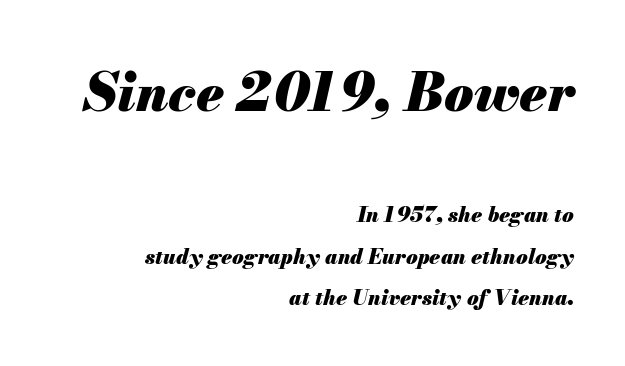
Spacing verdict: proportional, widths tailored to each character. The typesetting leans heavy: a genuine bold. The lines are spread far apart with generous leading. The gaps between neighbouring characters are ordinary and unremarkable. Top chunk: large. Bottom chunk: small.
